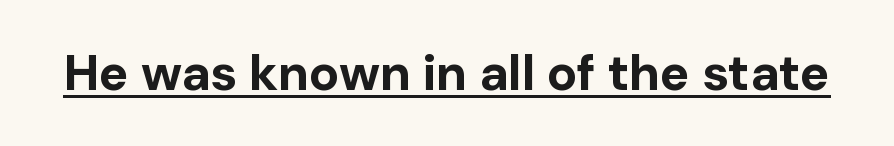
The image shows 50 px bold sans-serif type, upright; set normal letter spacing, underlined; low stroke contrast and a medium x-height.
